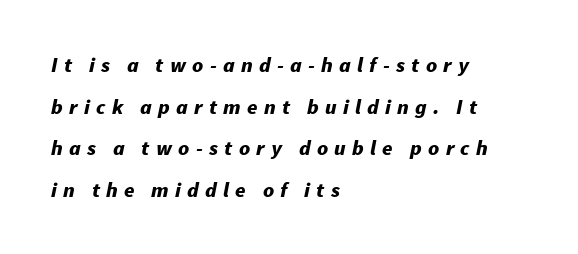
{"italic": "yes", "lean": "right", "slant_degrees": 11, "bold": "yes", "underline": "no", "align": "left", "line_spacing": "loose", "line_spacing_ratio": 1.98, "letter_spacing": "wide", "letter_spacing_em": 0.3, "glyph_px": 21}
